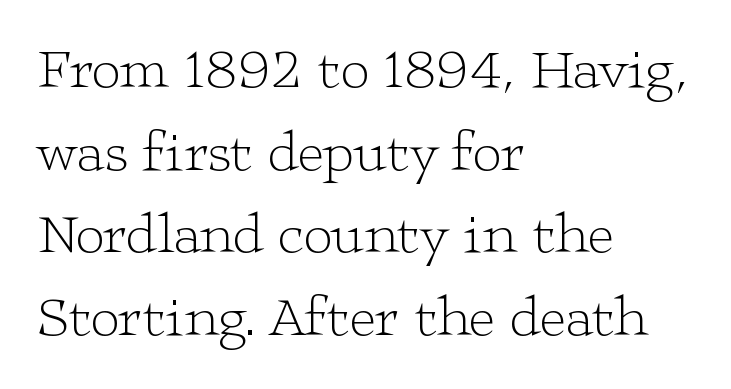
{"serif": "yes", "italic": "no", "bold": "no", "weight": "light", "width": "wide", "stroke_contrast": "low", "x_height": "medium", "monospaced": "no", "underline": "no", "align": "left", "line_spacing": "normal", "line_spacing_ratio": 1.45, "letter_spacing": "normal", "letter_spacing_em": 0.0, "glyph_px": 57}
